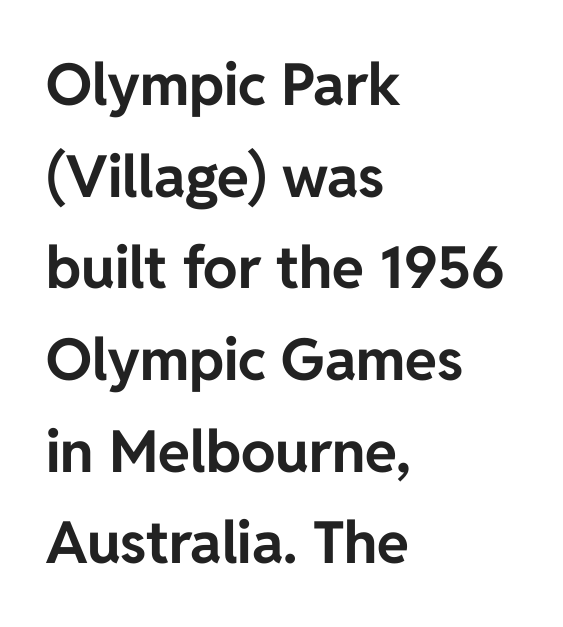
The image shows 58 px bold sans-serif type, upright; set left-aligned, normal line spacing (1.58x), normal letter spacing, not underlined; low stroke contrast and a medium x-height.
